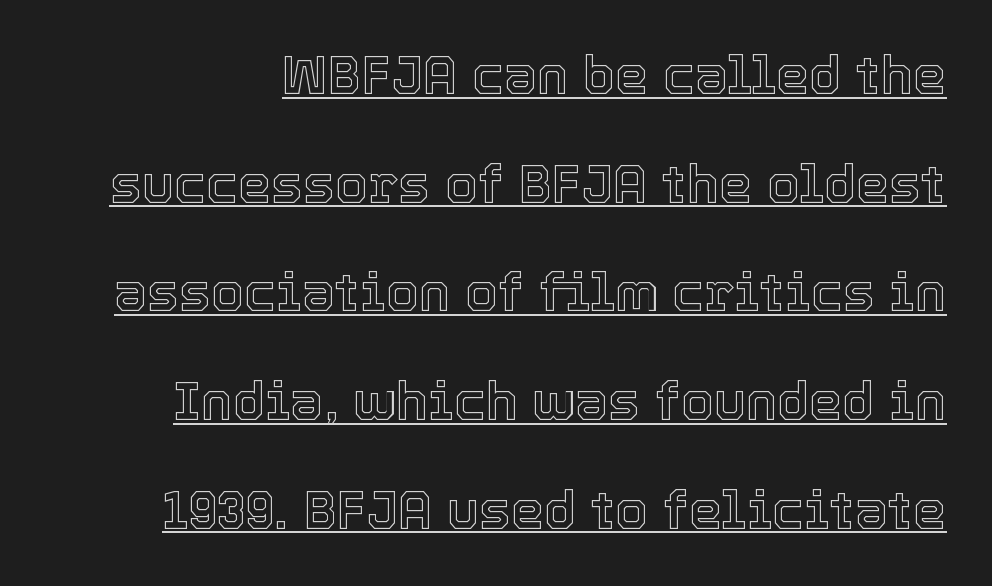
The specimen reads as upright at a glance. The glyphs are accompanied by a horizontal stroke just below them. A typesetter would call this leading open, well beyond the default. How are the letters spaced? Ordinarily, with no added tracking. Looks like regular typesetting: each glyph gets only the width it needs.
